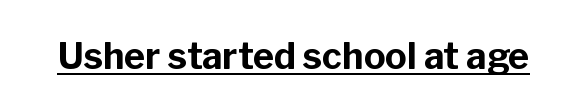
The sample's only ornament is a line tracing under the words. Regarding serifs, this sample does without them. Is the type bold? Yes — the strokes are clearly thick and heavy. The letterforms sit shoulder to shoulder at normal distance. Every character sits straight up, as roman type does.
